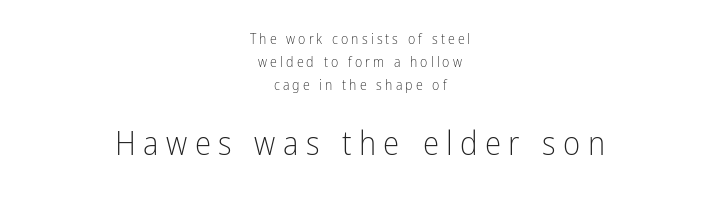
{"serif": "no", "italic": "no", "bold": "no", "weight": "light", "width": "condensed", "stroke_contrast": "low", "x_height": "medium", "monospaced": "no", "underline": "no", "align": "center", "line_spacing": "normal", "line_spacing_ratio": 1.64, "letter_spacing": "wide", "letter_spacing_em": 0.22, "larger_block": "second", "size_ratio": 2.36, "glyph_px": 33}
